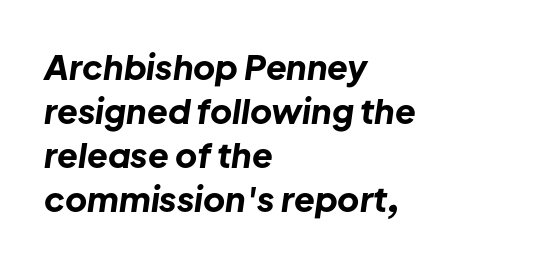
Q: Is the text bold? A: Yes.
Q: Is the text italic (slanted)? A: Yes, it leans right by about 8 degrees.
Q: Is the text underlined? A: No.
Q: How is the paragraph aligned? A: Left-aligned.
Q: Is the spacing between letters normal or unusually wide? A: Normal.
Q: Is the spacing between lines tight, normal or loose? A: Normal.
Q: Width (condensed, normal, or wide)? A: Normal.
Q: Stroke contrast? A: Low.
Q: x-height? A: Medium.
Q: Monospaced? A: No.
